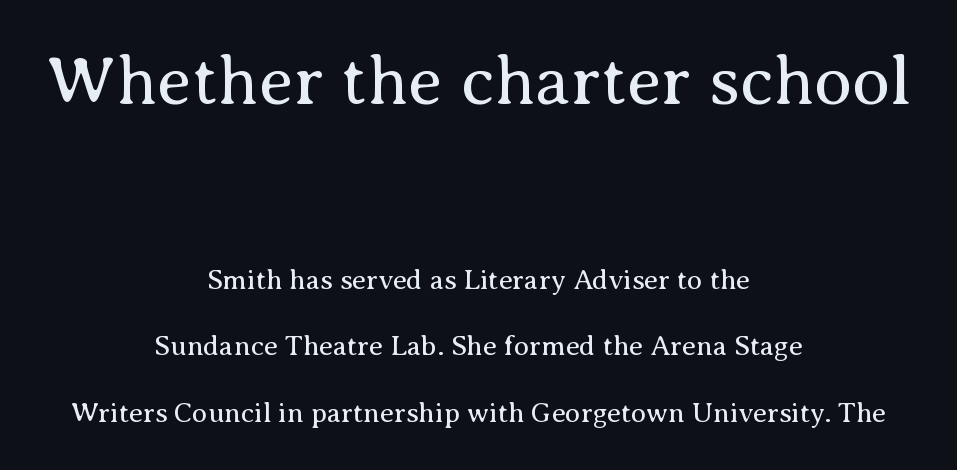
{"serif": "yes", "italic": "no", "bold": "no", "weight": "regular", "width": "normal", "stroke_contrast": "medium", "x_height": "medium", "monospaced": "no", "underline": "no", "align": "center", "line_spacing": "loose", "line_spacing_ratio": 2.38, "letter_spacing": "normal", "letter_spacing_em": 0.0, "larger_block": "first", "size_ratio": 2.5, "glyph_px": 70}
